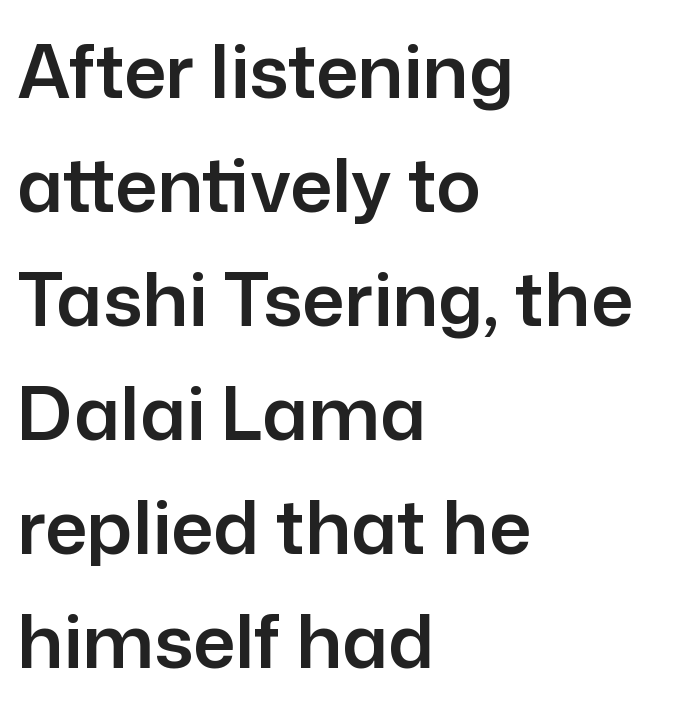
{"serif": "no", "italic": "no", "width": "normal", "stroke_contrast": "low", "x_height": "medium", "monospaced": "no", "underline": "no", "align": "left", "line_spacing": "normal", "line_spacing_ratio": 1.54, "letter_spacing": "normal", "letter_spacing_em": 0.0, "glyph_px": 74}
